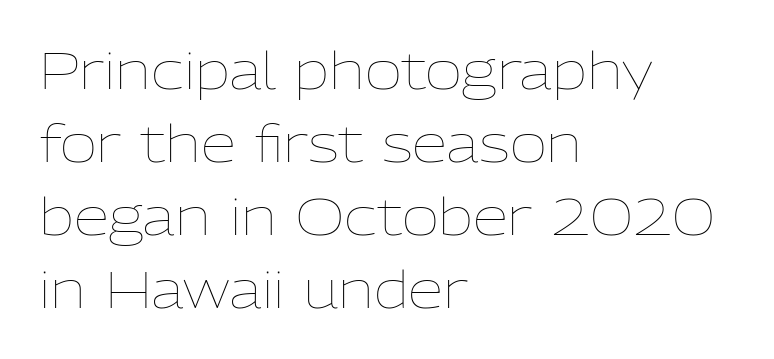
The image shows 51 px thin type, upright; set left-aligned, normal line spacing (1.43x), normal letter spacing, not underlined; low stroke contrast and a medium x-height.
